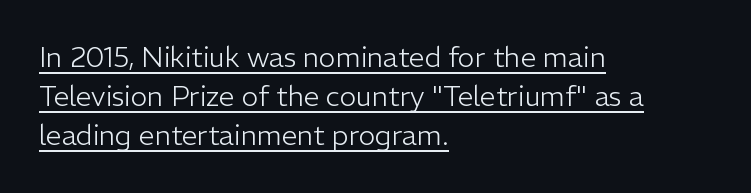
Stroke mass is kept to a normal reading level or below. This sample uses a sans-serif face. No italicization has been applied; the sample stays upright. Here the designer chose a conventional face with non-uniform glyph widths. Standard letterfit; no display-style spreading of the glyphs.
